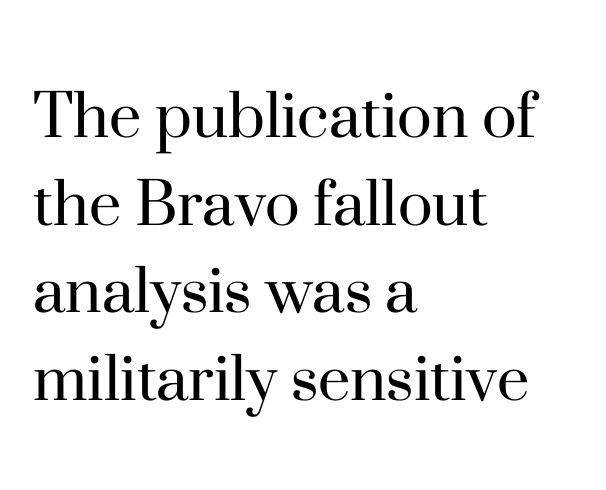
This sample uses an upright cut, with every glyph sitting square on the baseline. Stroke mass is kept to a normal reading level or below. The space directly below the letters is spotless. The paragraph has a hard left edge and a soft right edge. The rendering keeps characters at their native spacing. Proportional: the letters do not fall into vertical columns.
